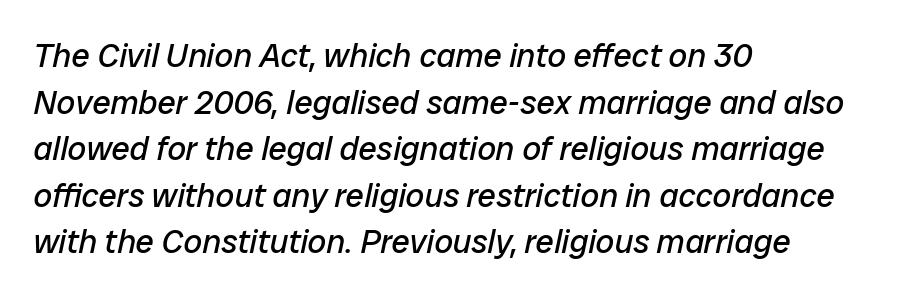
{"italic": "yes", "lean": "right", "slant_degrees": 12, "bold": "no", "weight": "regular", "width": "normal", "stroke_contrast": "low", "x_height": "medium", "monospaced": "no", "underline": "no", "align": "left", "line_spacing": "normal", "line_spacing_ratio": 1.41, "letter_spacing": "normal", "letter_spacing_em": 0.0, "glyph_px": 33}
